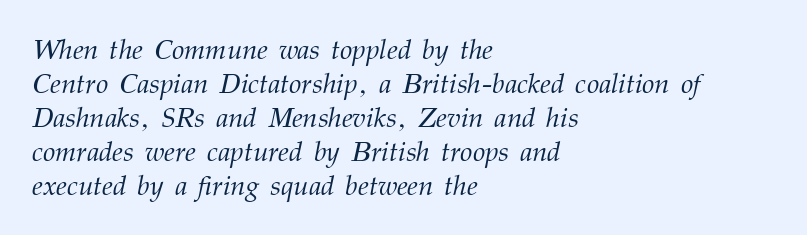
The image shows 28 px light serif type, italic (leaning right); set left-aligned, line spacing 1.21x, normal letter spacing, not underlined; medium stroke contrast and a medium x-height.
